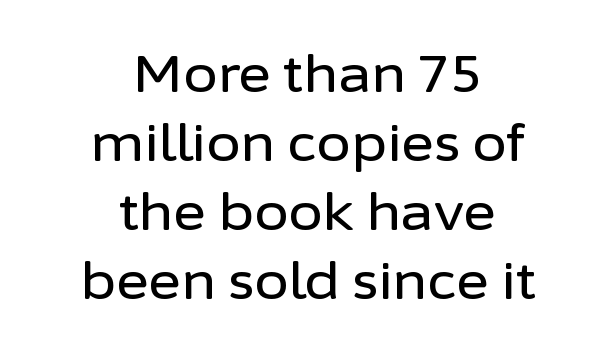
No word sits above an underline. The characters display no serif detailing; their extremities are plain. Students, note that the glyphs here touch the page at normal intervals. The font's upright variant was chosen for this text. Teacher's note: observe the equal gaps on both sides — that is centered alignment. Evenly set lines give the paragraph a standard silhouette.
